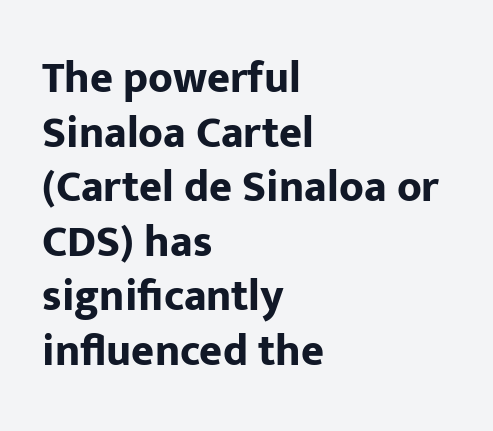
Q: Is the text bold? A: Yes.
Q: Is the text italic (slanted)? A: No, it is upright.
Q: Is the typeface a serif or a sans-serif typeface? A: Sans-serif.
Q: Is the text underlined? A: No.
Q: How is the paragraph aligned? A: Left-aligned.
Q: Is the spacing between letters normal or unusually wide? A: Normal.
Q: Width (condensed, normal, or wide)? A: Normal.
Q: Stroke contrast? A: Low.
Q: x-height? A: Medium.
Q: Monospaced? A: No.
